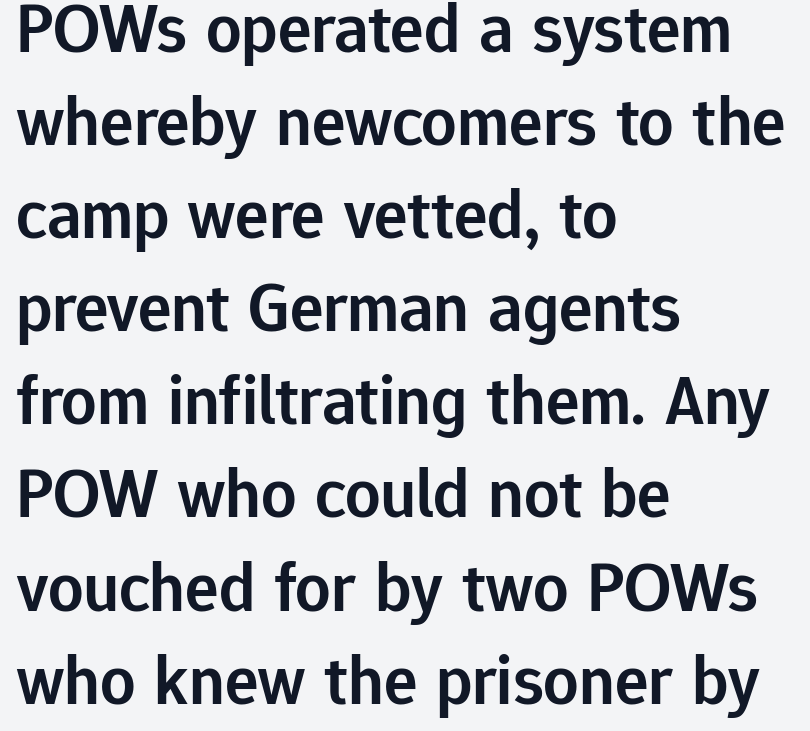
Q: Is the text bold? A: Semi-bold.
Q: Is the text italic (slanted)? A: No, it is upright.
Q: Is the typeface a serif or a sans-serif typeface? A: Sans-serif.
Q: Is the text underlined? A: No.
Q: How is the paragraph aligned? A: Left-aligned.
Q: Is the spacing between letters normal or unusually wide? A: Normal.
Q: Is the spacing between lines tight, normal or loose? A: Normal.
Q: Width (condensed, normal, or wide)? A: Normal.
Q: Stroke contrast? A: Low.
Q: x-height? A: Medium.
Q: Monospaced? A: No.
